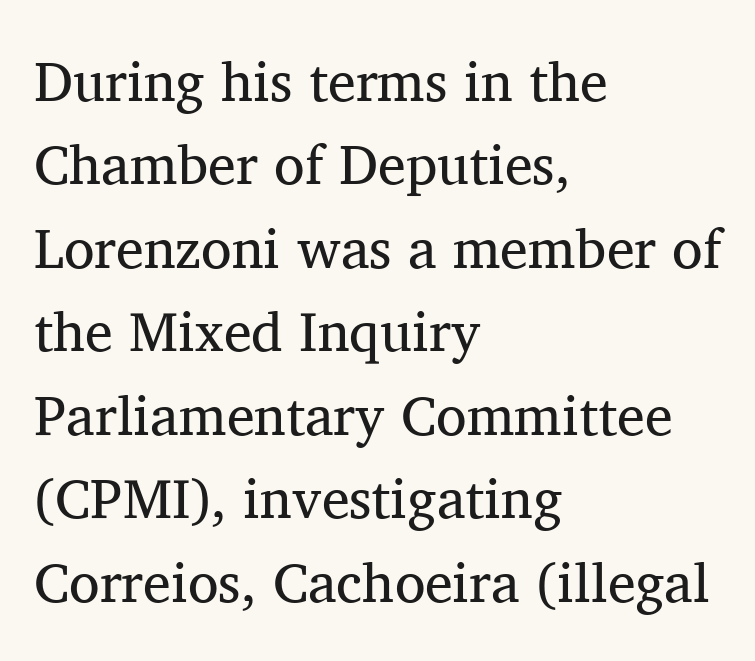
Varying glyph widths throughout — classic text-font behaviour. The tracking reads as untouched default to a designer's eye. Caption: face not bold, strokes unweighted. The designer left line spacing at the default.
